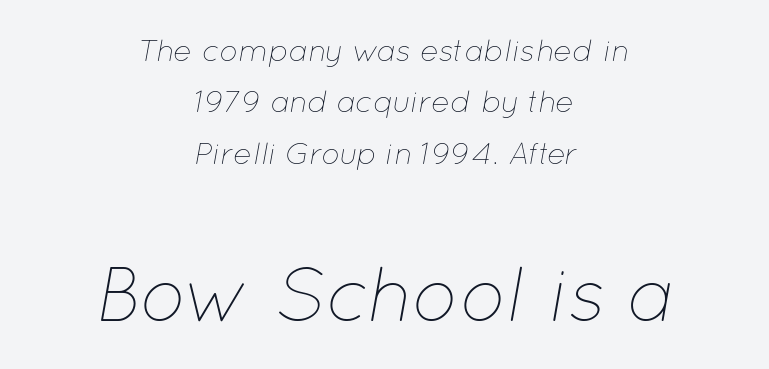
{"italic": "yes", "lean": "right", "slant_degrees": 12, "bold": "no", "weight": "thin", "width": "normal", "stroke_contrast": "low", "x_height": "medium", "monospaced": "no", "underline": "no", "align": "center", "line_spacing": "normal", "line_spacing_ratio": 1.66, "letter_spacing": "normal", "letter_spacing_em": 0.0, "larger_block": "second", "size_ratio": 2.48, "glyph_px": 77}
